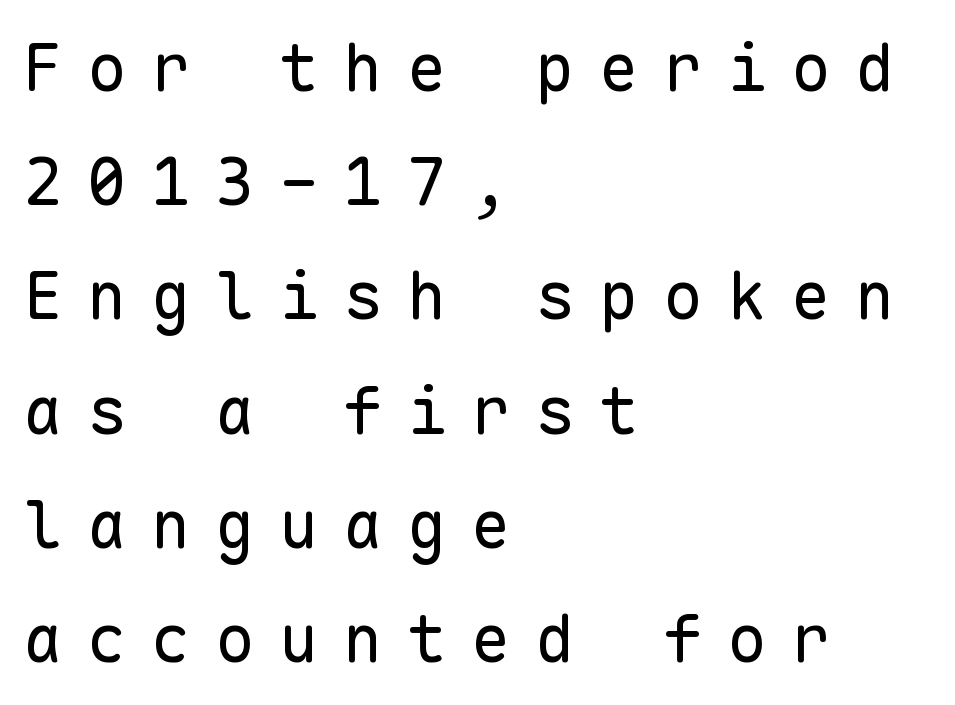
{"serif": "no", "italic": "no", "bold": "no", "weight": "regular", "width": "normal", "stroke_contrast": "low", "x_height": "medium", "monospaced": "yes", "underline": "no", "align": "left", "line_spacing_ratio": 1.73, "letter_spacing": "wide", "letter_spacing_em": 0.37, "glyph_px": 66}
